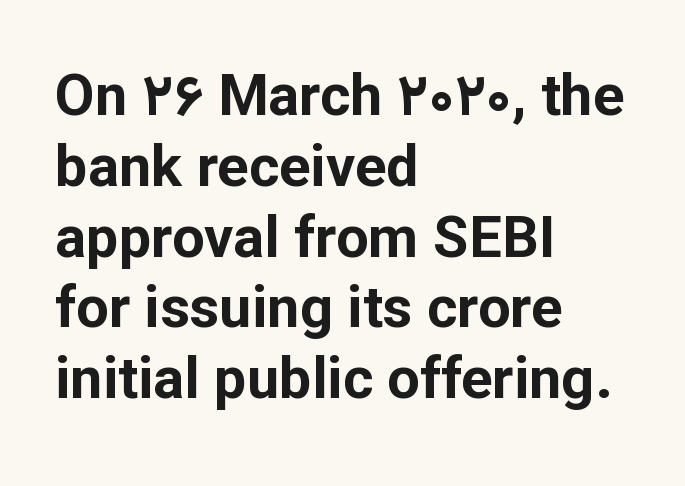
The area under the type is left untouched. In CSS terms this would be text-align: left. Its strokes are broad and dark, the hallmark of bold type. Short note: letters normally spaced. Serif or sans? Sans — the stroke terminals are bare. Character widths vary here, with narrow letters taking less room than wide ones.
